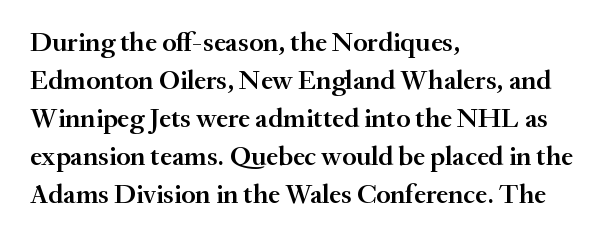
The image shows 27 px text type, upright; set left-aligned, normal line spacing (1.41x), normal letter spacing, not underlined.
